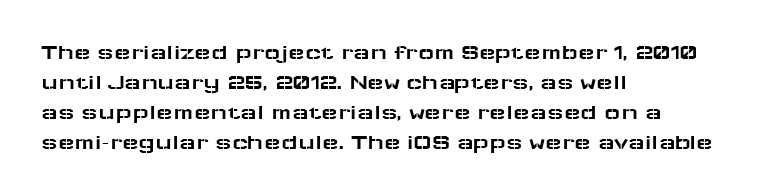
Decoration check: the copy has no underline. A roman cut, with each character standing at attention. The line-height multiplier appears to be the usual default. In CSS terms this would be text-align: left. Words appear dense and cohesive because spacing is normal.
